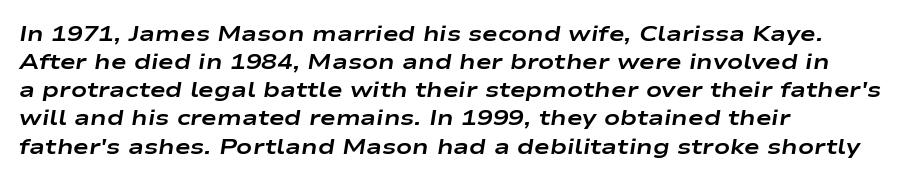
Weight: bold. These lines keep a tight, regular rhythm from letter to letter. The rendering uses a moderate line-height, typical for paragraphs. Line starts are locked; line ends wander. The words here are not underlined. These lines were composed using italics.
